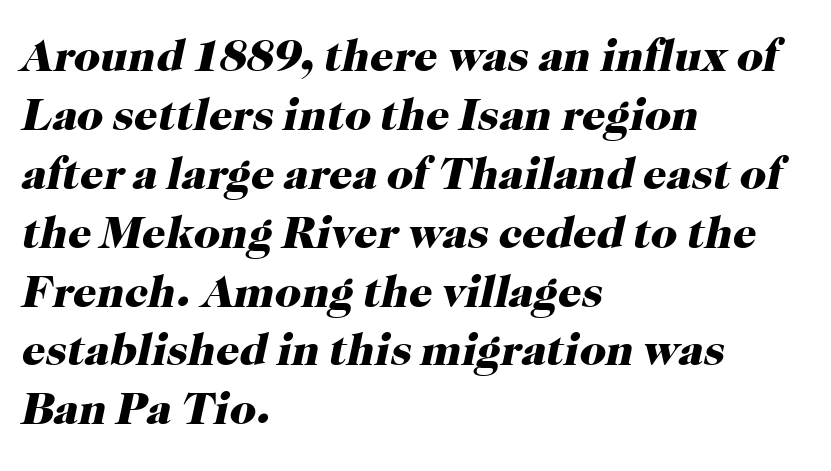
It's the slanting kind of type. Small tapered or slab feet sit at the stroke ends, so this counts as serif. Bold? Absolutely — the strokes are thick and heavy. How are the letters spaced? Ordinarily, with no added tracking.
